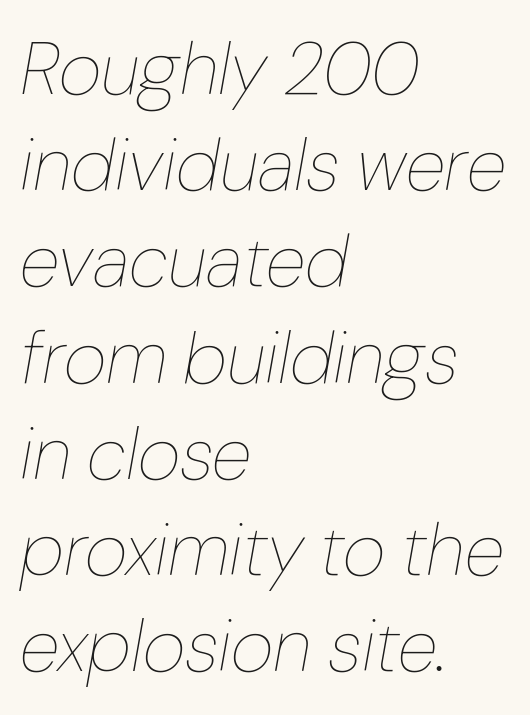
The image shows 74 px thin type, italic (leaning right); set left-aligned, normal line spacing (1.3x), normal letter spacing, not underlined; low stroke contrast and a medium x-height.
